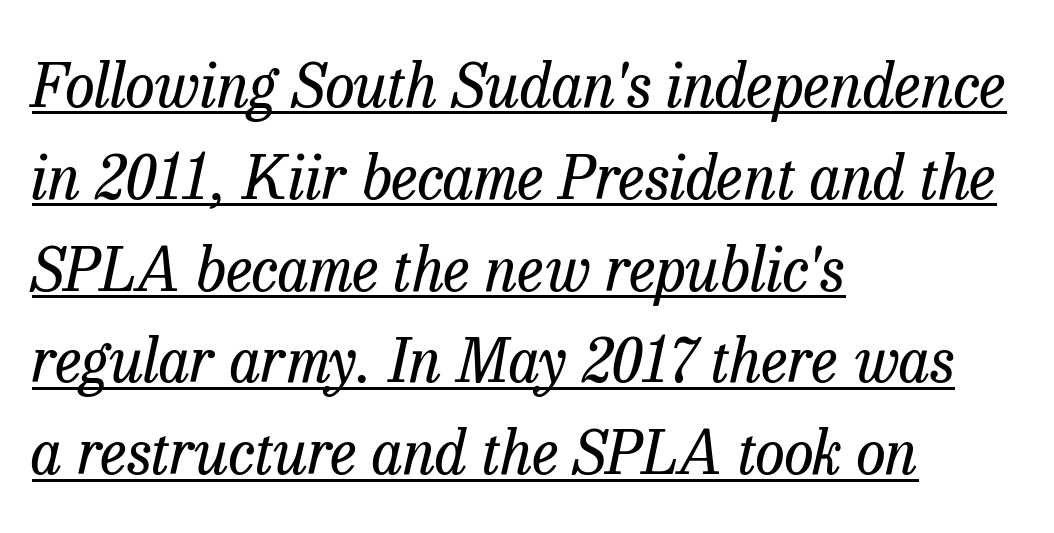
{"serif": "yes", "italic": "yes", "lean": "right", "slant_degrees": 13, "bold": "no", "weight": "regular", "width": "normal", "stroke_contrast": "low", "x_height": "medium", "monospaced": "no", "underline": "yes", "align": "left", "line_spacing": "normal", "line_spacing_ratio": 1.53, "letter_spacing": "normal", "letter_spacing_em": 0.0, "glyph_px": 60}
